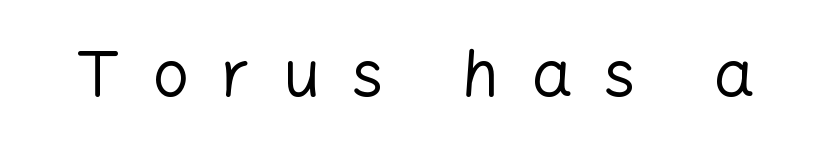
The image shows 65 px regular-weight sans-serif type, upright; set unusually wide letter spacing (+0.48 em), not underlined; low stroke contrast and a medium x-height.
